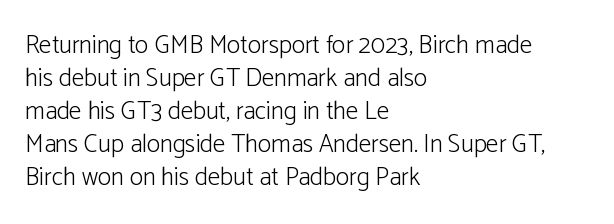
{"italic": "no", "bold": "no", "underline": "no", "align": "left", "line_spacing": "normal", "line_spacing_ratio": 1.32, "letter_spacing": "normal", "letter_spacing_em": 0.0, "glyph_px": 25}
